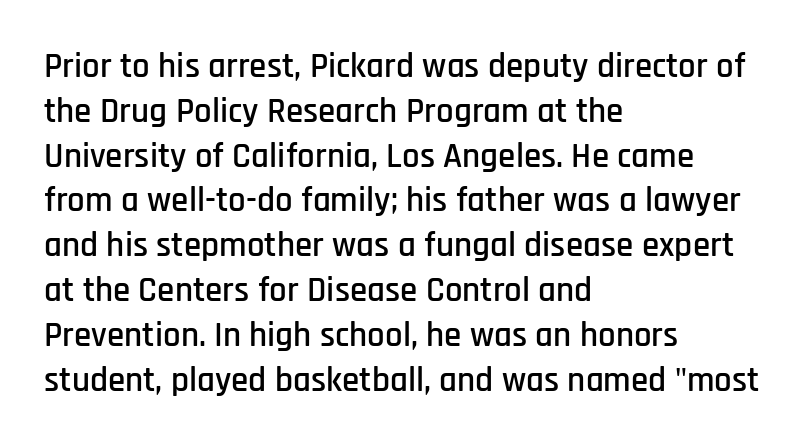
{"serif": "no", "italic": "no", "width": "condensed", "stroke_contrast": "low", "x_height": "large", "monospaced": "no", "underline": "no", "align": "left", "line_spacing": "normal", "line_spacing_ratio": 1.28, "letter_spacing": "normal", "letter_spacing_em": 0.0, "glyph_px": 35}
